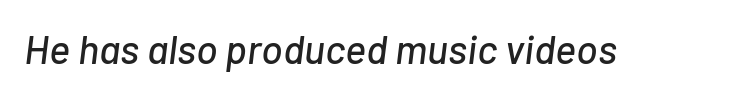
Q: Is the text italic (slanted)? A: Yes, it leans right by about 7 degrees.
Q: Is the text underlined? A: No.
Q: Is the spacing between letters normal or unusually wide? A: Normal.
Q: Width (condensed, normal, or wide)? A: Normal.
Q: Stroke contrast? A: Low.
Q: x-height? A: Medium.
Q: Monospaced? A: No.
